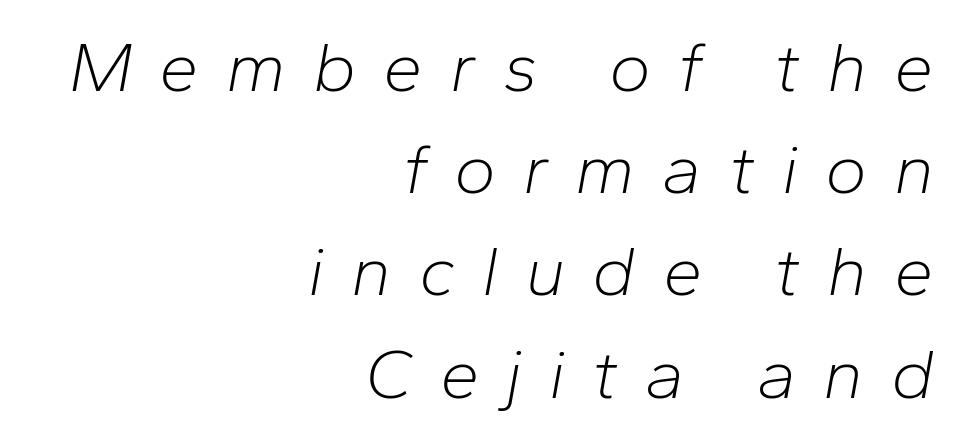
Q: Is the text bold? A: No.
Q: Is the text italic (slanted)? A: Yes, it leans right by about 10 degrees.
Q: Is the text underlined? A: No.
Q: How is the paragraph aligned? A: Right-aligned.
Q: Is the spacing between letters normal or unusually wide? A: Unusually wide.
Q: Is the spacing between lines tight, normal or loose? A: Normal.
Q: Width (condensed, normal, or wide)? A: Normal.
Q: Stroke contrast? A: Low.
Q: x-height? A: Medium.
Q: Monospaced? A: No.
